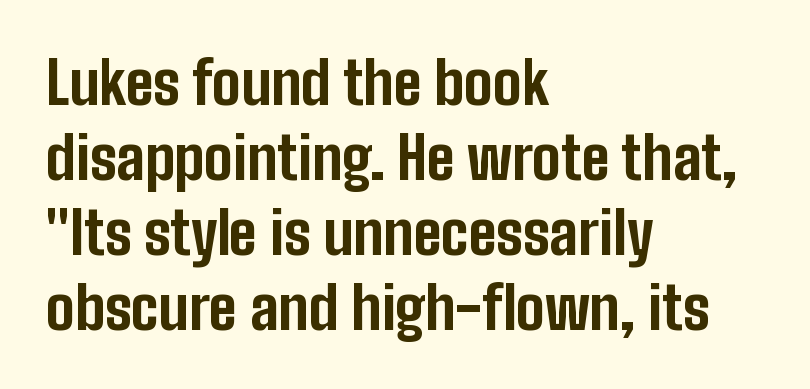
The image shows 59 px bold, condensed sans-serif type, upright; set left-aligned, normal line spacing (1.27x), normal letter spacing, not underlined; low stroke contrast and a medium x-height.
